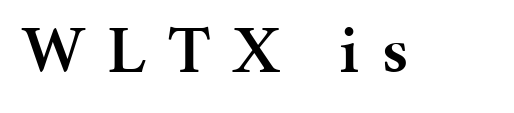
{"serif": "yes", "italic": "no", "bold": "semi", "weight": "semibold", "width": "normal", "stroke_contrast": "medium", "x_height": "medium", "monospaced": "no", "underline": "no", "letter_spacing": "wide", "letter_spacing_em": 0.33, "glyph_px": 68}
